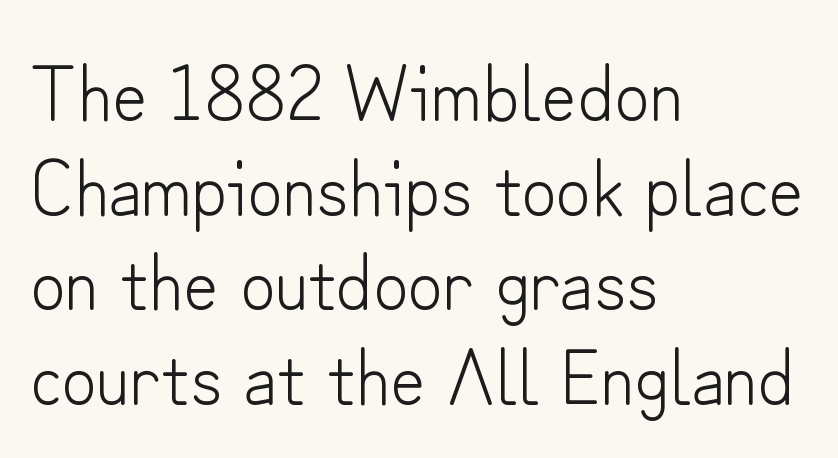
Line starts are locked; line ends wander. A typesetter would call this zero additional tracking. Type without underlining. The passage shown is typed in a proportional face where columns would drift. Typographically, this falls in the sans-serif category.
